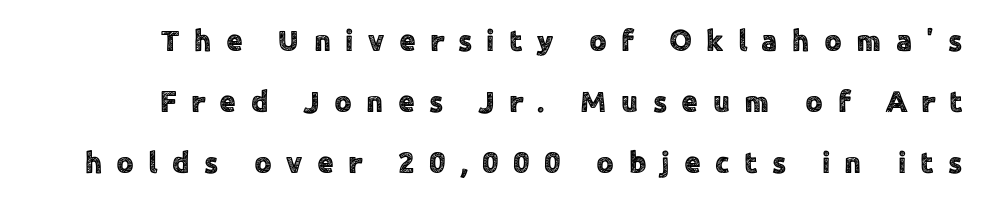
Q: Is the text italic (slanted)? A: No, it is upright.
Q: Is the typeface a serif or a sans-serif typeface? A: Sans-serif.
Q: Is the text underlined? A: No.
Q: Is the spacing between letters normal or unusually wide? A: Unusually wide.
Q: Is the spacing between lines tight, normal or loose? A: Loose.
Q: Width (condensed, normal, or wide)? A: Normal.
Q: x-height? A: Medium.
Q: Monospaced? A: No.
